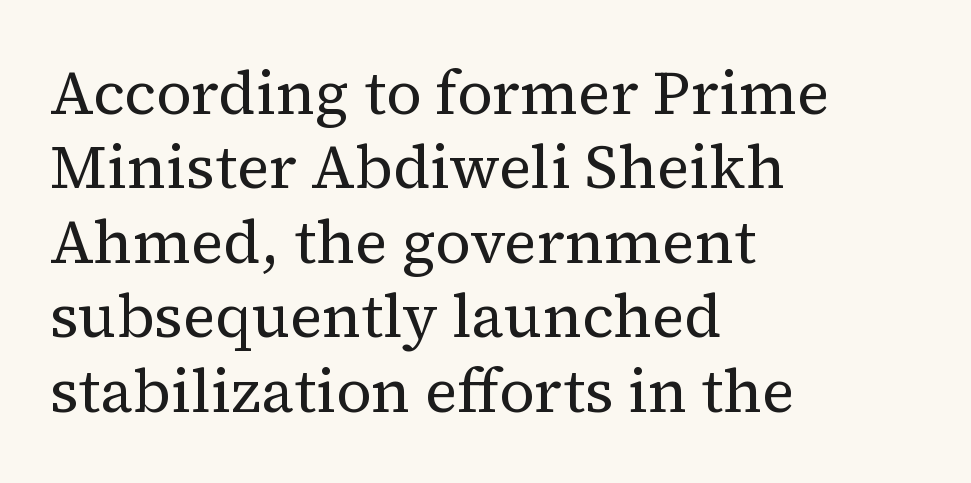
These lines keep a tight, regular rhythm from letter to letter. These lines are set flush left with a ragged right edge. Look at the bottom of the vertical strokes: they flare into serifs here. The gap between lines stays unmarked.
